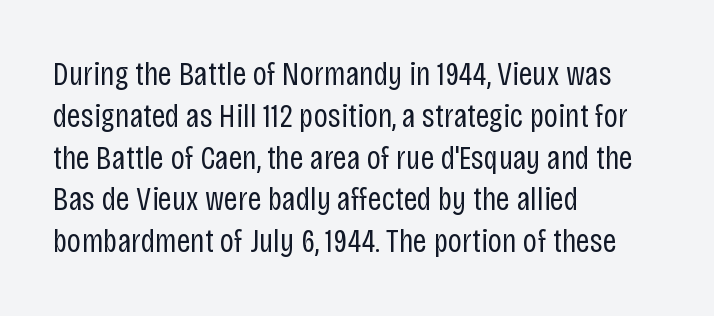
The image shows 34 px regular-weight, condensed sans-serif type, upright; set left-aligned, line spacing 1.23x, normal letter spacing, not underlined; low stroke contrast and a large x-height.
